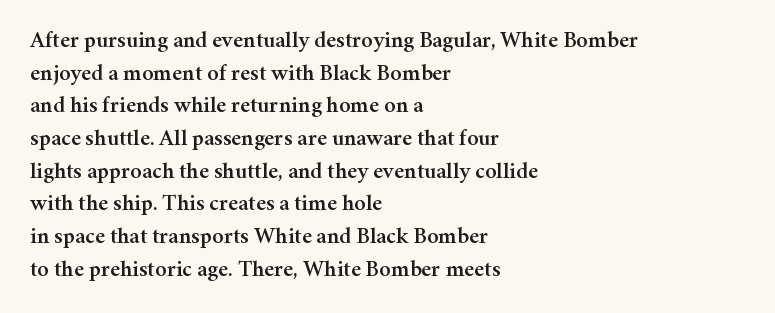
Q: Is the text italic (slanted)? A: No, it is upright.
Q: Is the text underlined? A: No.
Q: How is the paragraph aligned? A: Left-aligned.
Q: Is the spacing between letters normal or unusually wide? A: Normal.
Q: Is the spacing between lines tight, normal or loose? A: Normal.
